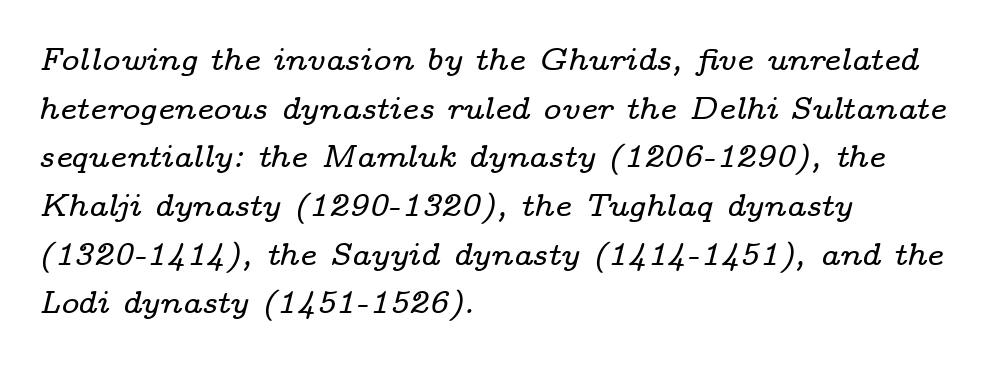
{"serif": "yes", "italic": "yes", "lean": "right", "slant_degrees": 14, "width": "wide", "stroke_contrast": "low", "x_height": "medium", "monospaced": "no", "underline": "no", "align": "left", "line_spacing": "normal", "line_spacing_ratio": 1.57, "letter_spacing": "normal", "letter_spacing_em": 0.0, "glyph_px": 31}
